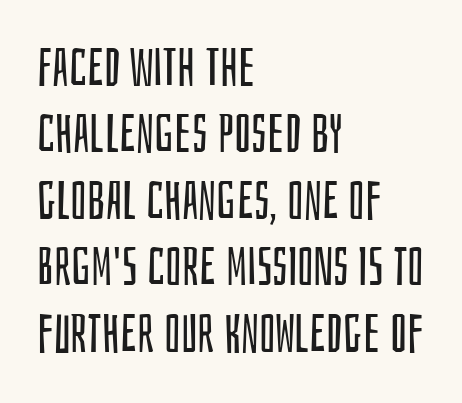
Q: Is the text bold? A: No.
Q: Is the text italic (slanted)? A: No, it is upright.
Q: Is the typeface a serif or a sans-serif typeface? A: Sans-serif.
Q: Is the text underlined? A: No.
Q: How is the paragraph aligned? A: Left-aligned.
Q: Is the spacing between letters normal or unusually wide? A: Normal.
Q: Width (condensed, normal, or wide)? A: Condensed.
Q: Stroke contrast? A: Low.
Q: x-height? A: Large.
Q: Monospaced? A: No.
